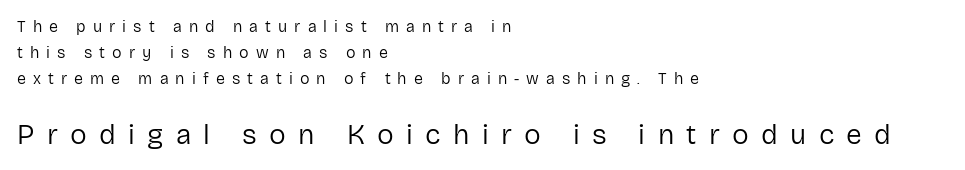
The glyphs in this specimen are sans serif. The paragraph shown leans on its left margin. The rendering uses a moderate line-height, typical for paragraphs. A typesetter would mark this as roman, not italic.
